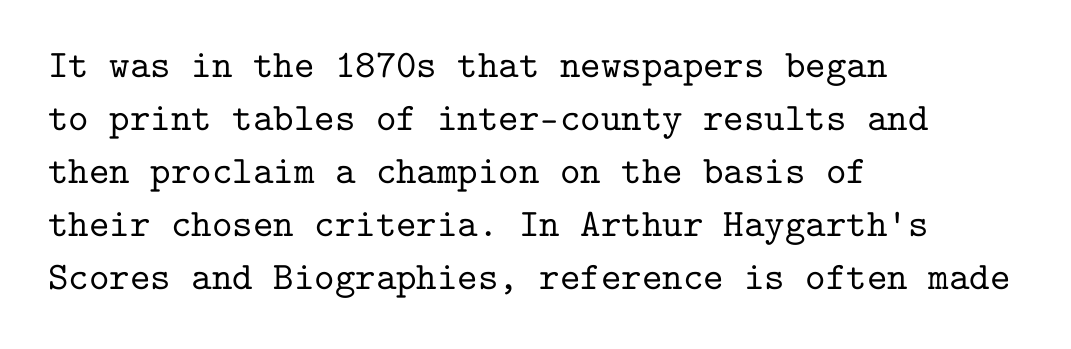
Q: Is the text italic (slanted)? A: No, it is upright.
Q: Is the typeface a serif or a sans-serif typeface? A: Serif.
Q: Is the text underlined? A: No.
Q: How is the paragraph aligned? A: Left-aligned.
Q: Is the spacing between letters normal or unusually wide? A: Normal.
Q: Is the spacing between lines tight, normal or loose? A: Normal.
Q: Width (condensed, normal, or wide)? A: Normal.
Q: Stroke contrast? A: Low.
Q: x-height? A: Medium.
Q: Monospaced? A: Yes.
